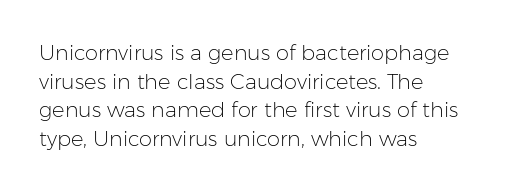
Q: Is the text bold? A: No.
Q: Is the text italic (slanted)? A: No, it is upright.
Q: Is the text underlined? A: No.
Q: How is the paragraph aligned? A: Left-aligned.
Q: Is the spacing between letters normal or unusually wide? A: Normal.
Q: Is the spacing between lines tight, normal or loose? A: Normal.
